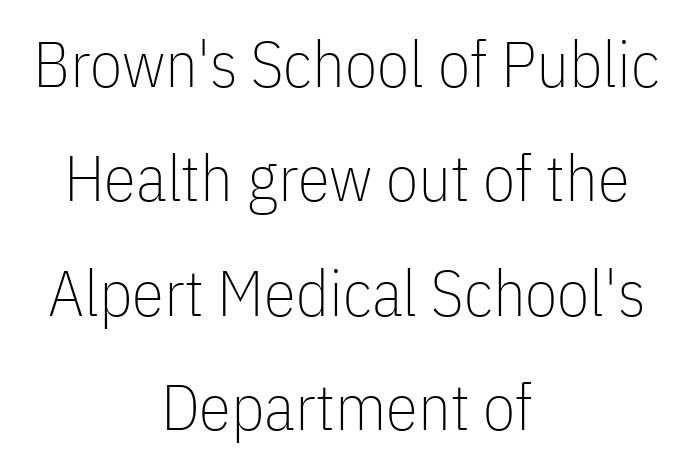
Q: Is the text bold? A: No.
Q: Is the text italic (slanted)? A: No, it is upright.
Q: Is the typeface a serif or a sans-serif typeface? A: Sans-serif.
Q: Is the text underlined? A: No.
Q: How is the paragraph aligned? A: Centered.
Q: Is the spacing between letters normal or unusually wide? A: Normal.
Q: Width (condensed, normal, or wide)? A: Condensed.
Q: Stroke contrast? A: Low.
Q: x-height? A: Medium.
Q: Monospaced? A: No.
